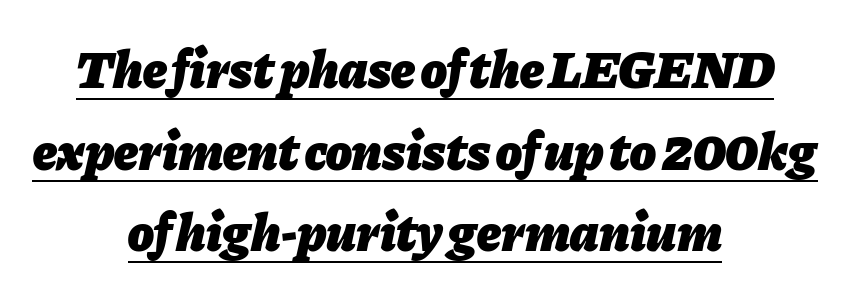
The image shows 53 px heavy type, italic (leaning right); set centered, normal line spacing (1.54x), normal letter spacing, underlined; low stroke contrast and a medium x-height.
